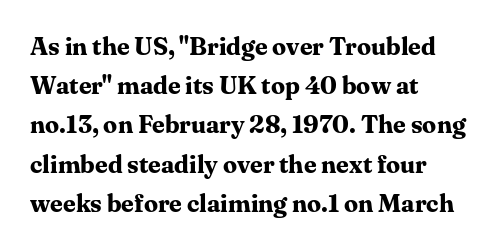
The image shows 25 px bold type, upright; set left-aligned, normal line spacing (1.57x), normal letter spacing, not underlined.
